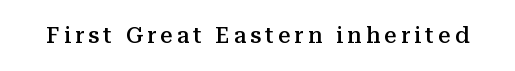
The image shows 22 px text type, upright; set not underlined.
